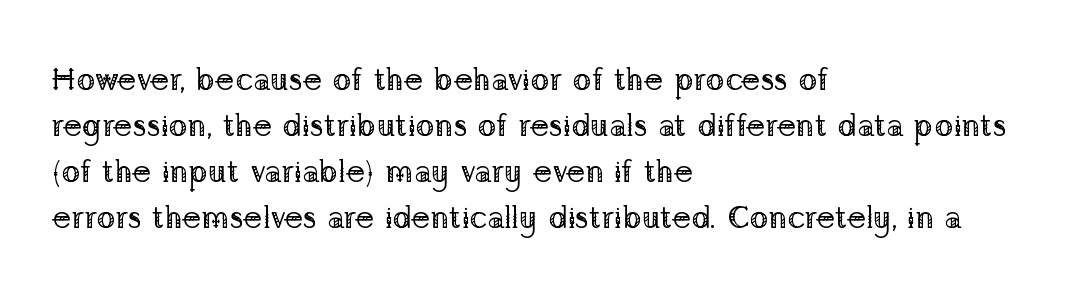
Q: Is the text bold? A: No.
Q: Is the text italic (slanted)? A: No, it is upright.
Q: Is the typeface a serif or a sans-serif typeface? A: Serif.
Q: Is the text underlined? A: No.
Q: How is the paragraph aligned? A: Left-aligned.
Q: Is the spacing between letters normal or unusually wide? A: Normal.
Q: Is the spacing between lines tight, normal or loose? A: Normal.
Q: Width (condensed, normal, or wide)? A: Normal.
Q: Stroke contrast? A: Low.
Q: x-height? A: Medium.
Q: Monospaced? A: No.
